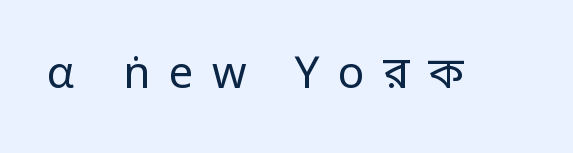
{"serif": "no", "italic": "no", "bold": "no", "weight": "regular", "width": "normal", "stroke_contrast": "low", "x_height": "large", "monospaced": "no", "underline": "no", "letter_spacing": "wide", "letter_spacing_em": 0.42, "glyph_px": 44}
